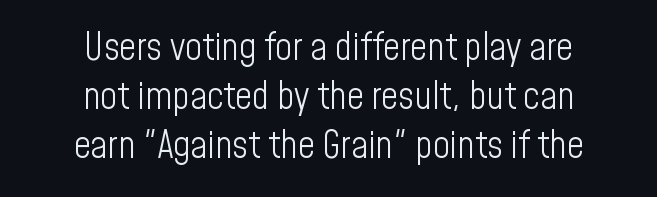
The image shows 37 px light, condensed sans-serif type, upright; set centered, normal line spacing (1.33x), normal letter spacing, not underlined; low stroke contrast and a medium x-height.
